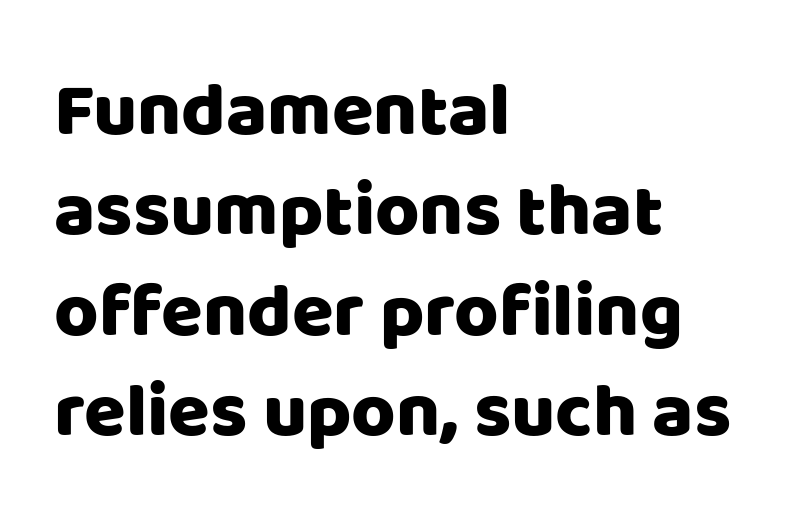
The image shows 76 px sans-serif type, upright; set left-aligned, normal line spacing (1.32x), normal letter spacing, not underlined; low stroke contrast and a large x-height.
